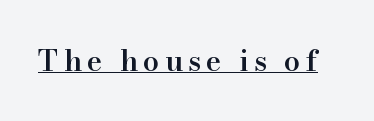
The letters advance in unequal steps, a hallmark of proportional type. A typesetter would mark this as roman, not italic. Type style note: has serifs. Heft: intermediate — a semibold. Each line of the rendering has a horizontal stroke beneath the glyphs.
